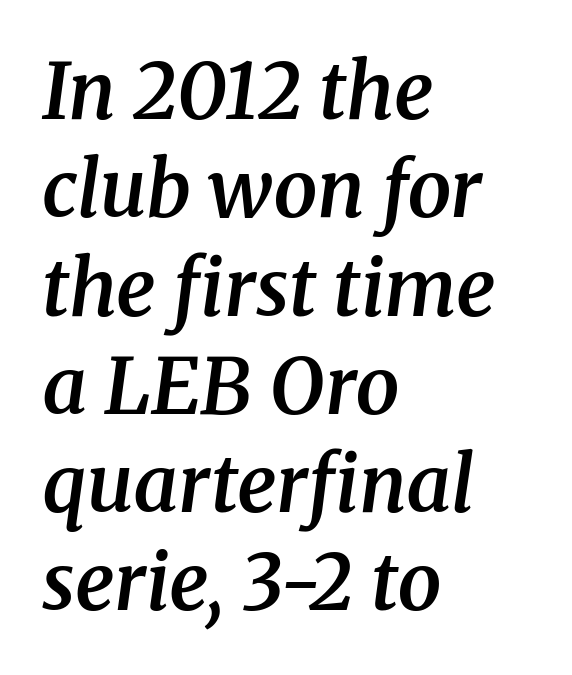
Bold? Not quite — semibold, heavier than regular but stopping short. Compared with typical paragraphs, the rows here are spaced about the same. Serif or sans? Serif — the stroke terminals have little feet. Rendered with sloped, italic letterforms. Check under the words: just untouched page. Each letter keeps its own natural width here, so spacing adapts to shape.
